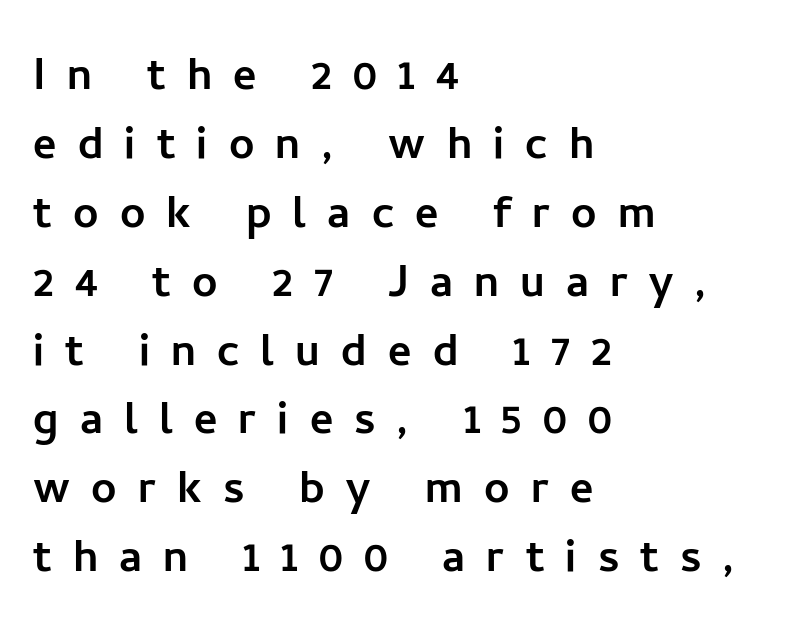
The letters carry no serifs — their stems end cleanly without finishing strokes. The tracking reads as deliberately expanded to a designer's eye. No italicization has been applied; the sample stays upright. Line beginnings align vertically; line endings do not. Has an underline been added? It has not.
